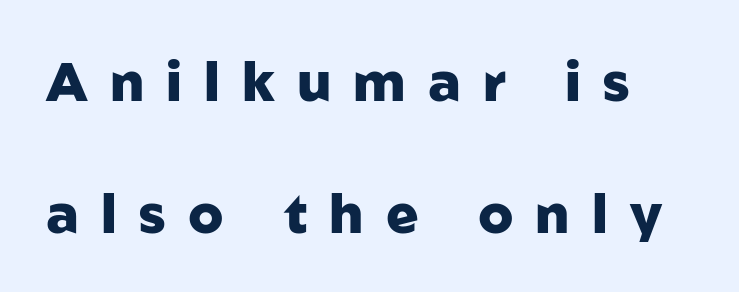
Rule under the text: the space is simply empty. Does the type have serifs? No, each stem ends abruptly. Typographic density is high because the face is bold. Do the characters align in a grid? No, the font is proportional. Nope, not italic — everything's standing straight. Line spacing here is loose.
